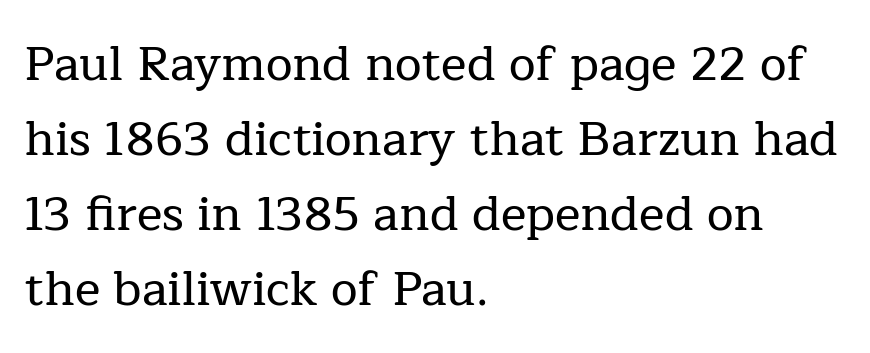
{"serif": "yes", "italic": "no", "width": "normal", "stroke_contrast": "low", "x_height": "medium", "monospaced": "no", "underline": "no", "align": "left", "line_spacing": "normal", "line_spacing_ratio": 1.56, "letter_spacing": "normal", "letter_spacing_em": 0.0, "glyph_px": 48}
